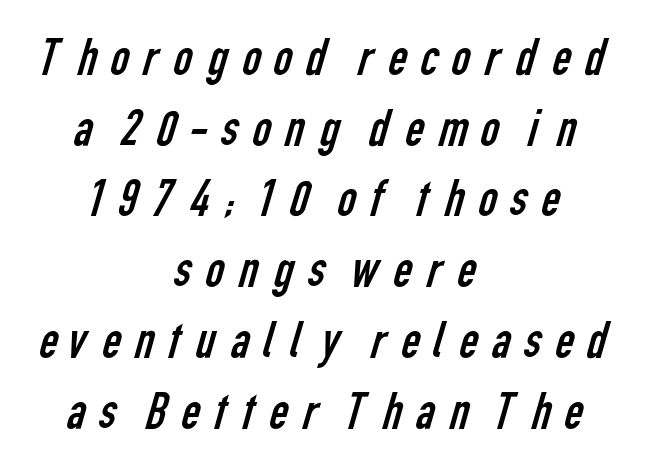
The image shows 52 px regular-weight, condensed sans-serif type; set centered, normal line spacing (1.36x), not underlined; low stroke contrast and a medium x-height.
